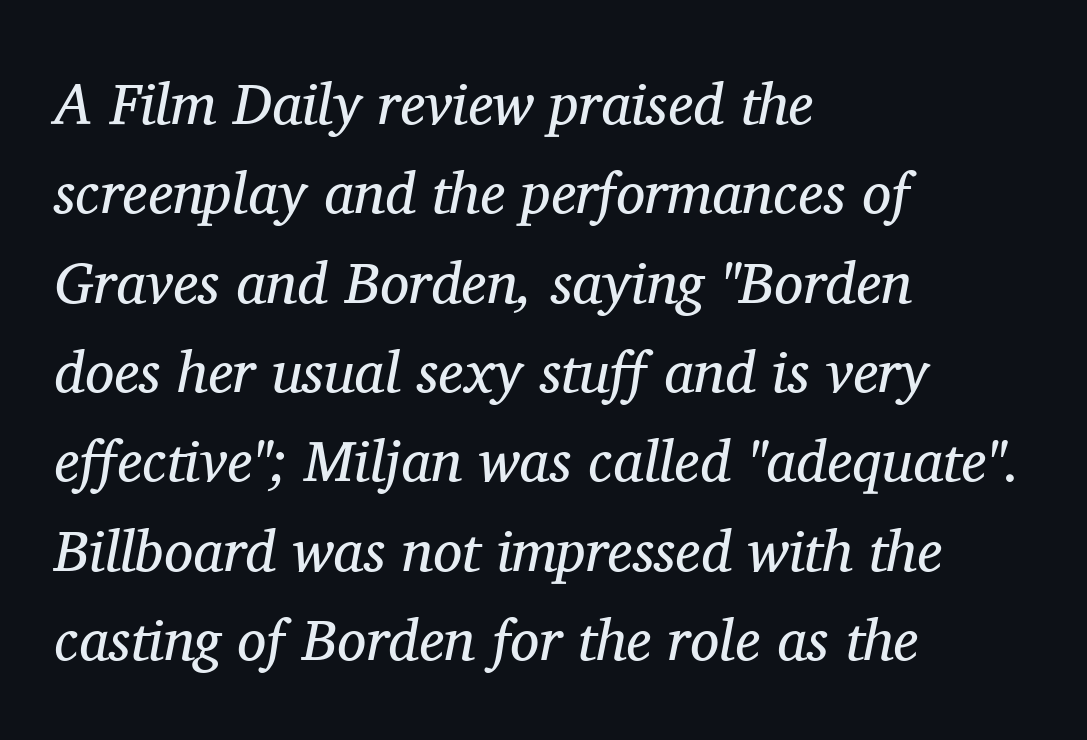
The image shows 58 px regular-weight serif type, italic (leaning right); set left-aligned, normal line spacing (1.54x), normal letter spacing, not underlined; medium stroke contrast and a medium x-height.
